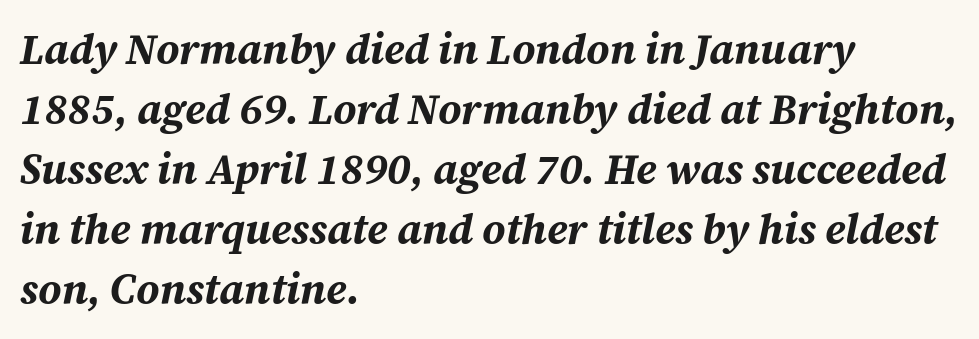
The image shows 42 px bold type, italic (leaning right); set left-aligned, normal line spacing (1.43x), normal letter spacing, not underlined; medium stroke contrast and a medium x-height.
